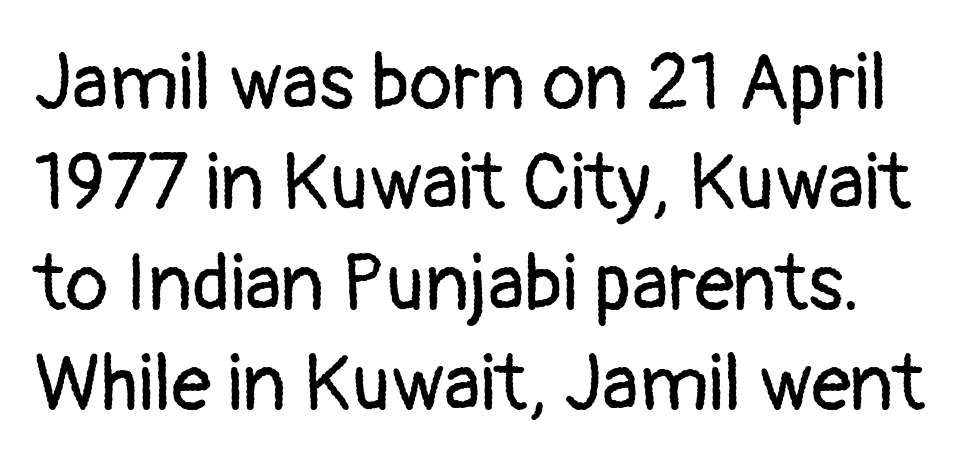
Q: Is the text bold? A: No.
Q: Is the text italic (slanted)? A: No, it is upright.
Q: Is the typeface a serif or a sans-serif typeface? A: Sans-serif.
Q: Is the text underlined? A: No.
Q: Is the spacing between letters normal or unusually wide? A: Normal.
Q: Is the spacing between lines tight, normal or loose? A: Normal.
Q: Width (condensed, normal, or wide)? A: Normal.
Q: Stroke contrast? A: Low.
Q: x-height? A: Medium.
Q: Monospaced? A: No.
